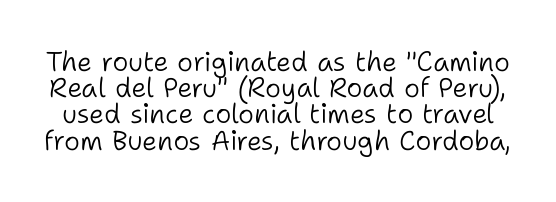
Successive baselines arrive quickly, one right under another. Between one letter and the next there's only the usual sliver of space. No heavy texture on the line: the type isn't bold. The space beneath each line is pristine and unruled.
